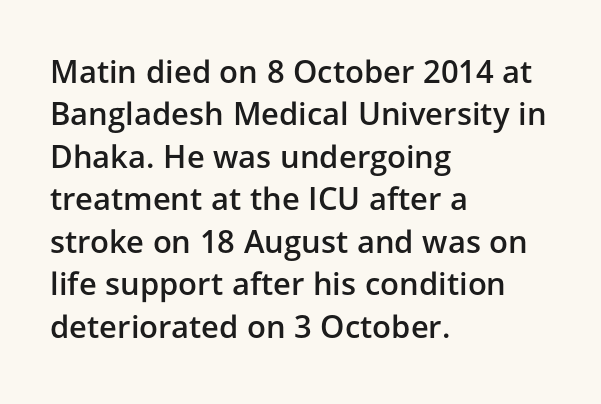
{"serif": "no", "italic": "no", "bold": "semi", "weight": "semibold", "width": "normal", "stroke_contrast": "low", "x_height": "medium", "monospaced": "no", "underline": "no", "align": "left", "line_spacing": "normal", "line_spacing_ratio": 1.37, "letter_spacing": "normal", "letter_spacing_em": 0.0, "glyph_px": 31}
